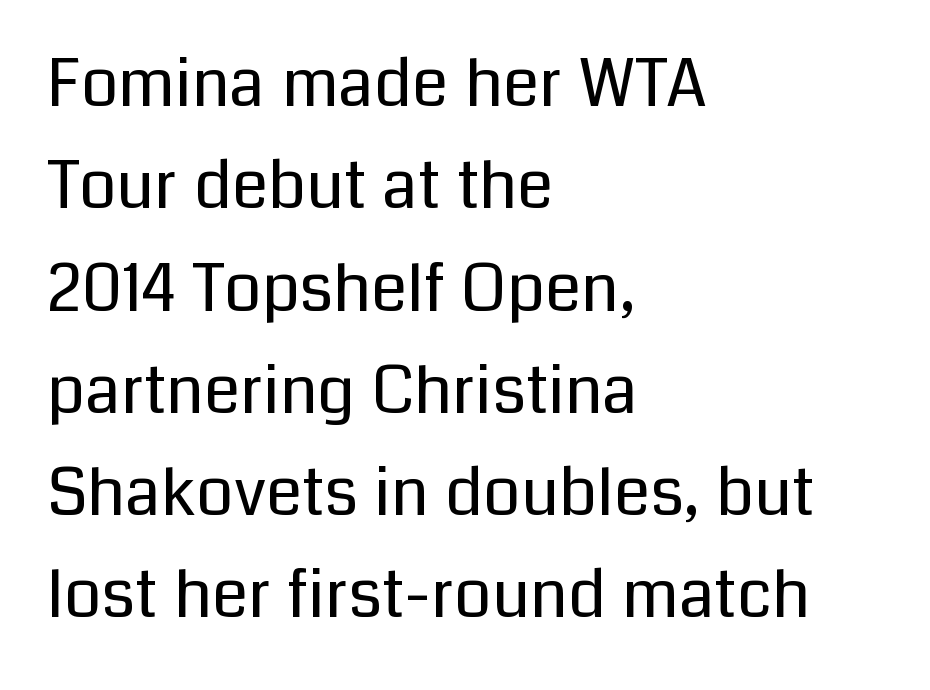
The image shows 66 px regular-weight sans-serif type, upright; set left-aligned, normal line spacing (1.55x), normal letter spacing, not underlined; low stroke contrast and a medium x-height.
